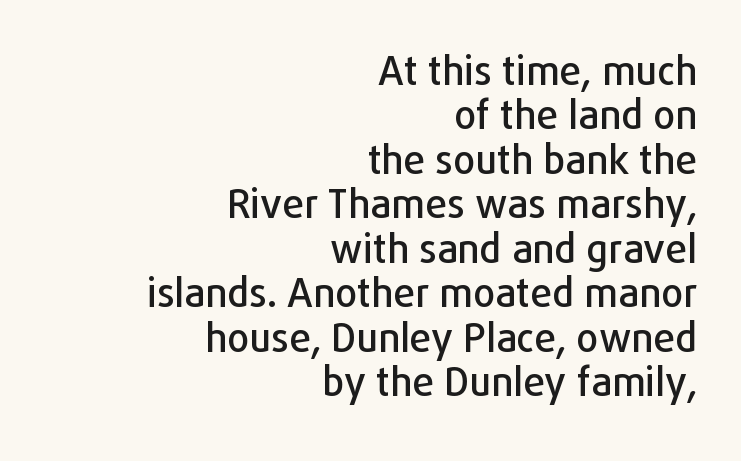
{"serif": "no", "italic": "no", "width": "normal", "stroke_contrast": "low", "x_height": "medium", "monospaced": "no", "underline": "no", "align": "right", "line_spacing": "tight", "line_spacing_ratio": 1.14, "letter_spacing": "normal", "letter_spacing_em": 0.0, "glyph_px": 39}
